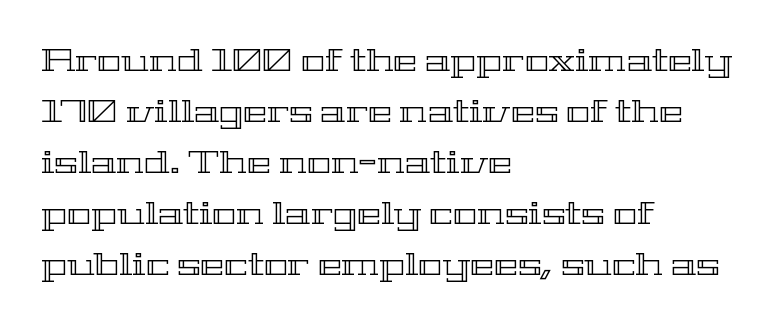
{"italic": "no", "width": "wide", "x_height": "medium", "monospaced": "no", "underline": "no", "align": "left", "line_spacing": "normal", "line_spacing_ratio": 1.59, "letter_spacing": "normal", "letter_spacing_em": 0.0, "glyph_px": 32}
